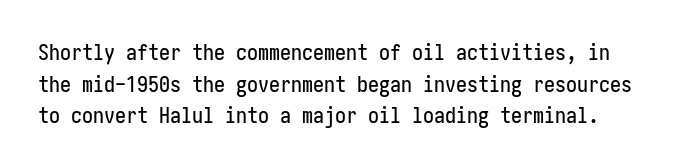
The image shows 22 px text type, upright; set normal line spacing (1.44x), normal letter spacing, not underlined.
